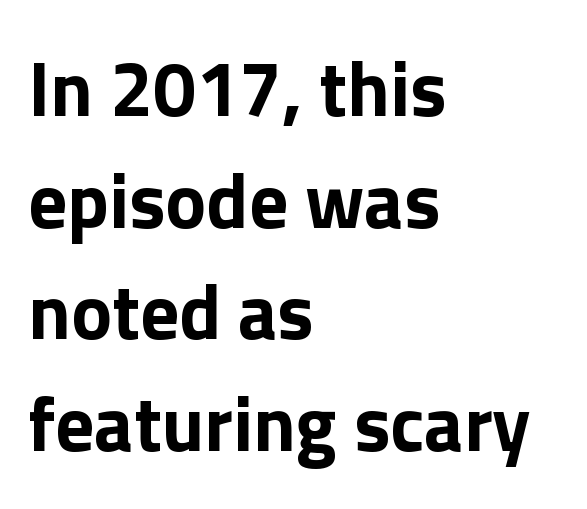
{"serif": "no", "italic": "no", "bold": "yes", "weight": "bold", "width": "normal", "x_height": "medium", "monospaced": "no", "underline": "no", "align": "left", "line_spacing": "normal", "line_spacing_ratio": 1.45, "letter_spacing": "normal", "letter_spacing_em": 0.0, "glyph_px": 77}
